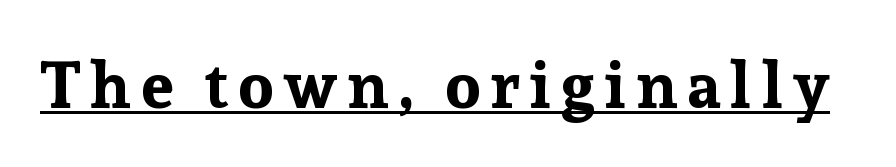
Q: Is the text bold? A: Yes.
Q: Is the text italic (slanted)? A: No, it is upright.
Q: Is the typeface a serif or a sans-serif typeface? A: Serif.
Q: Is the text underlined? A: Yes.
Q: Width (condensed, normal, or wide)? A: Normal.
Q: Stroke contrast? A: Low.
Q: x-height? A: Medium.
Q: Monospaced? A: No.
